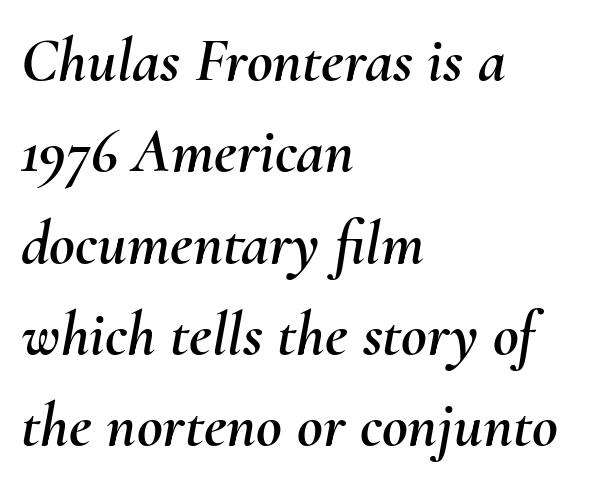
{"italic": "yes", "lean": "right", "slant_degrees": 10, "width": "normal", "stroke_contrast": "medium", "x_height": "small", "monospaced": "no", "underline": "no", "align": "left", "line_spacing": "normal", "line_spacing_ratio": 1.45, "letter_spacing": "normal", "letter_spacing_em": 0.0, "glyph_px": 63}
